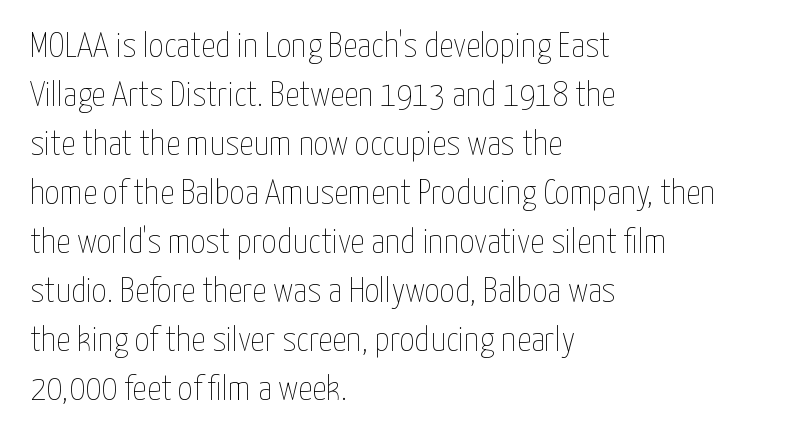
{"italic": "no", "bold": "no", "weight": "thin", "width": "condensed", "stroke_contrast": "low", "x_height": "medium", "monospaced": "no", "underline": "no", "align": "left", "line_spacing": "normal", "line_spacing_ratio": 1.36, "letter_spacing": "normal", "letter_spacing_em": 0.0, "glyph_px": 36}
